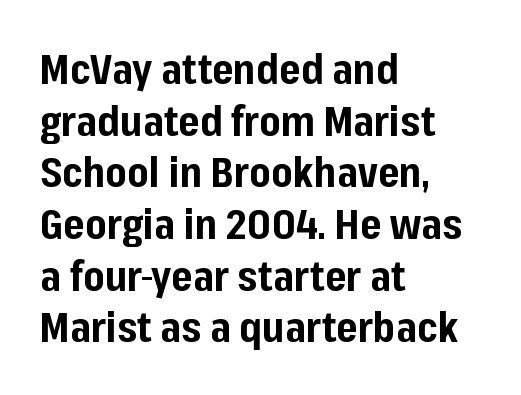
Q: Is the text bold? A: Yes.
Q: Is the text italic (slanted)? A: No, it is upright.
Q: Is the typeface a serif or a sans-serif typeface? A: Sans-serif.
Q: Is the text underlined? A: No.
Q: How is the paragraph aligned? A: Left-aligned.
Q: Is the spacing between letters normal or unusually wide? A: Normal.
Q: Is the spacing between lines tight, normal or loose? A: Normal.
Q: Width (condensed, normal, or wide)? A: Normal.
Q: Stroke contrast? A: Low.
Q: x-height? A: Medium.
Q: Monospaced? A: No.
